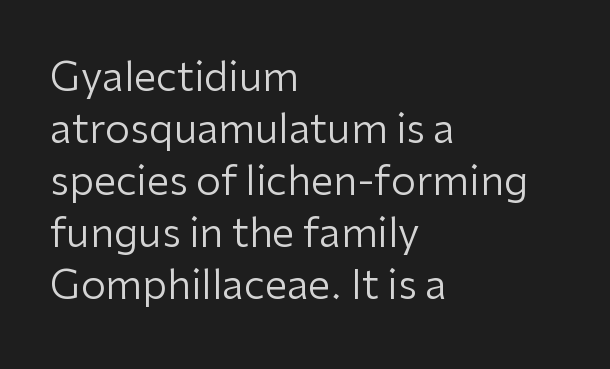
Q: Is the text bold? A: No.
Q: Is the text italic (slanted)? A: No, it is upright.
Q: Is the typeface a serif or a sans-serif typeface? A: Sans-serif.
Q: Is the text underlined? A: No.
Q: How is the paragraph aligned? A: Left-aligned.
Q: Is the spacing between letters normal or unusually wide? A: Normal.
Q: Is the spacing between lines tight, normal or loose? A: Normal.
Q: Width (condensed, normal, or wide)? A: Normal.
Q: Stroke contrast? A: Low.
Q: x-height? A: Medium.
Q: Monospaced? A: No.
